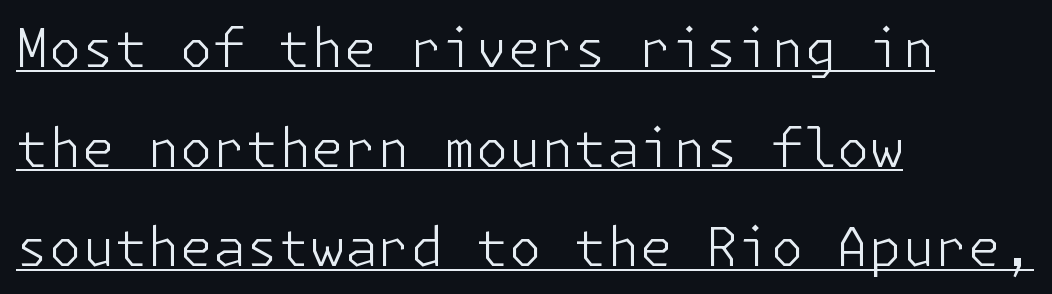
Q: Is the text bold? A: No.
Q: Is the text italic (slanted)? A: No, it is upright.
Q: Is the typeface a serif or a sans-serif typeface? A: Sans-serif.
Q: Is the text underlined? A: Yes.
Q: How is the paragraph aligned? A: Left-aligned.
Q: Is the spacing between letters normal or unusually wide? A: Normal.
Q: Width (condensed, normal, or wide)? A: Normal.
Q: Stroke contrast? A: Low.
Q: x-height? A: Medium.
